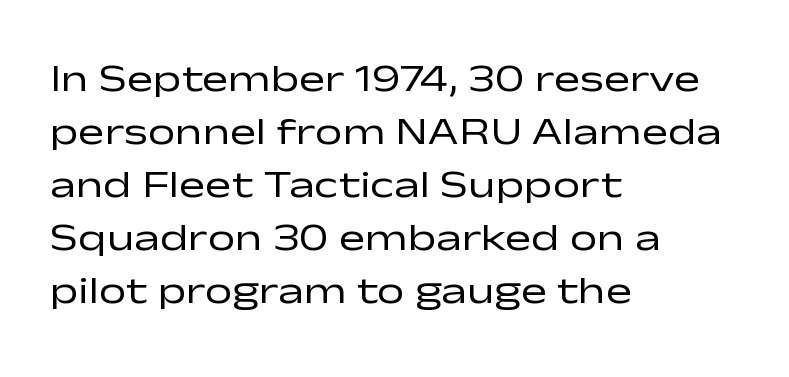
{"serif": "no", "italic": "no", "bold": "no", "weight": "regular", "width": "wide", "stroke_contrast": "low", "x_height": "medium", "monospaced": "no", "underline": "no", "align": "left", "line_spacing": "normal", "line_spacing_ratio": 1.36, "letter_spacing": "normal", "letter_spacing_em": 0.0, "glyph_px": 39}
